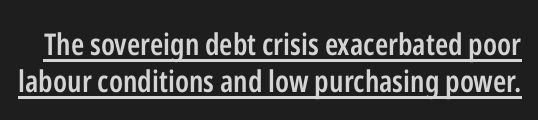
The image shows 30 px semibold, condensed sans-serif type, upright; set line spacing 1.23x, normal letter spacing, underlined; low stroke contrast and a medium x-height.
